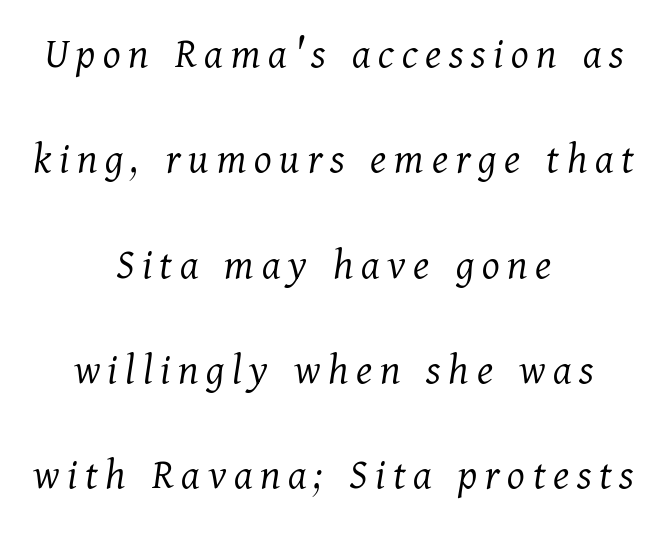
{"serif": "yes", "italic": "yes", "lean": "right", "slant_degrees": 11, "bold": "no", "weight": "light", "width": "normal", "stroke_contrast": "medium", "x_height": "medium", "monospaced": "no", "underline": "no", "align": "center", "line_spacing": "loose", "line_spacing_ratio": 2.34, "glyph_px": 45}
